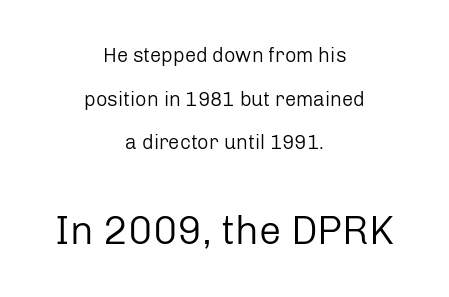
The image shows 40 px regular-weight sans-serif type, upright; set centered, loose line spacing (2.18x), normal letter spacing, not underlined; the second (bottom) block is 2.0x larger; low stroke contrast and a medium x-height.
